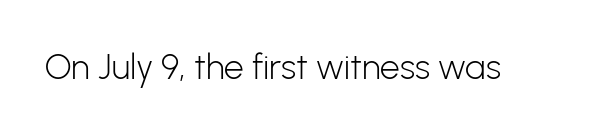
{"serif": "no", "italic": "no", "bold": "no", "weight": "light", "width": "normal", "stroke_contrast": "low", "x_height": "medium", "monospaced": "no", "underline": "no", "letter_spacing": "normal", "letter_spacing_em": 0.0, "glyph_px": 35}
